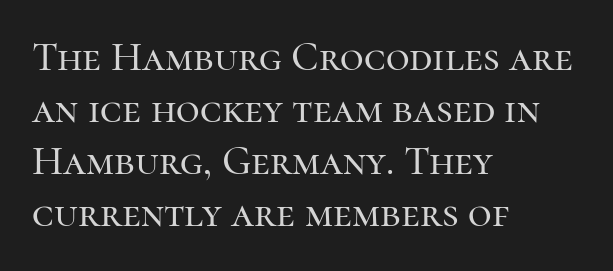
{"serif": "yes", "italic": "no", "width": "normal", "stroke_contrast": "high", "x_height": "medium", "monospaced": "no", "underline": "no", "align": "left", "line_spacing": "normal", "line_spacing_ratio": 1.27, "letter_spacing": "normal", "letter_spacing_em": 0.0, "glyph_px": 41}
